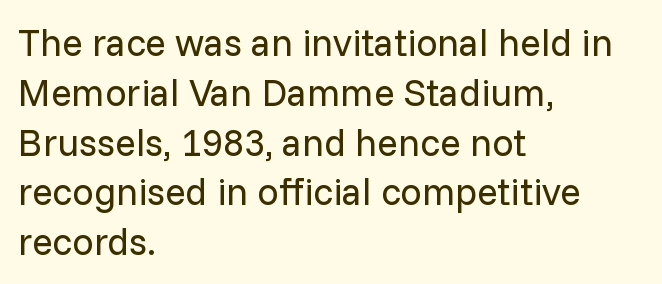
Q: Is the text bold? A: No.
Q: Is the text italic (slanted)? A: No, it is upright.
Q: Is the typeface a serif or a sans-serif typeface? A: Sans-serif.
Q: Is the text underlined? A: No.
Q: How is the paragraph aligned? A: Left-aligned.
Q: Is the spacing between letters normal or unusually wide? A: Normal.
Q: Is the spacing between lines tight, normal or loose? A: Normal.
Q: Width (condensed, normal, or wide)? A: Normal.
Q: Stroke contrast? A: Low.
Q: x-height? A: Medium.
Q: Monospaced? A: No.
